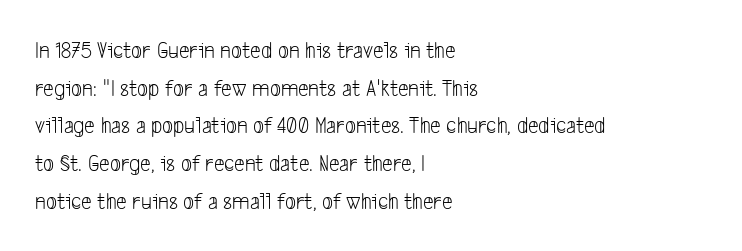
Layout note: lines flush left. The zone under the glyphs is completely vacant. Characters follow at the spacing the type designer built in. The vertical gap from one line to the next is medium. Weight: not bold — regular or lighter.
